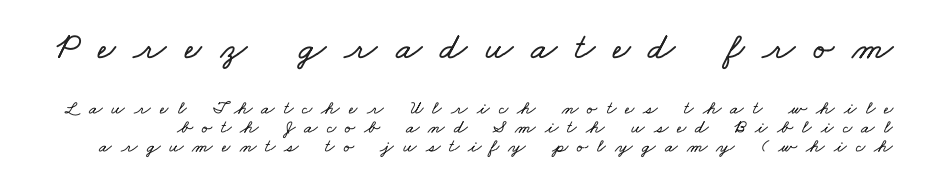
The image shows 38 px wide type; set tight line spacing (1.0x), unusually wide letter spacing (+0.48 em), not underlined; the first (top) block is 2.0x larger; low stroke contrast and a small x-height.
